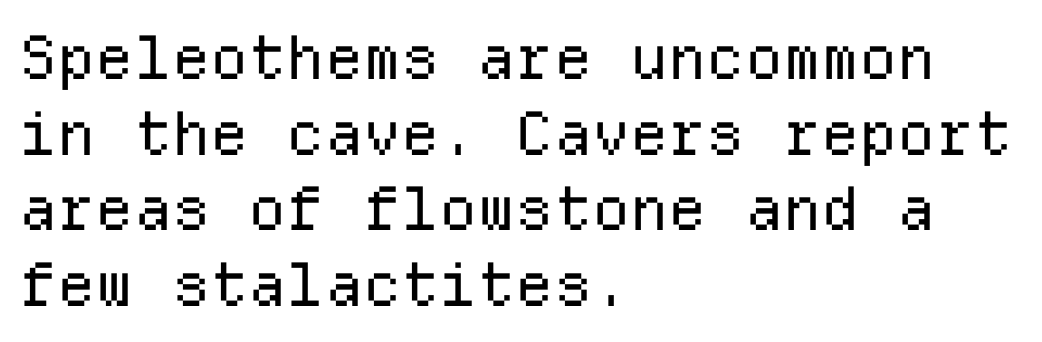
{"serif": "no", "italic": "no", "bold": "no", "weight": "regular", "width": "normal", "stroke_contrast": "low", "x_height": "medium", "monospaced": "yes", "underline": "no", "align": "left", "line_spacing": "normal", "line_spacing_ratio": 1.26, "letter_spacing": "normal", "letter_spacing_em": 0.0, "glyph_px": 60}
